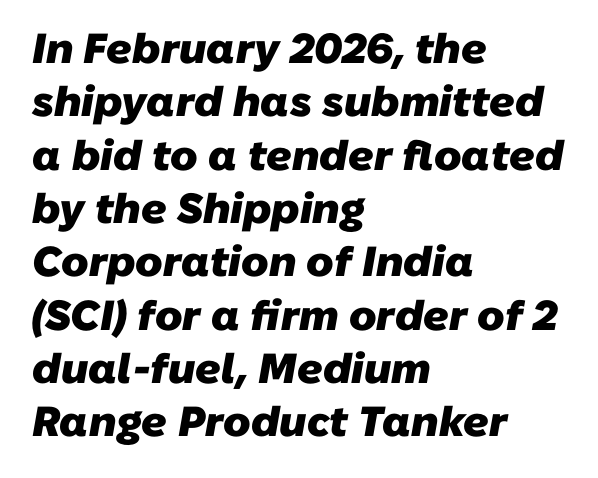
The image shows 42 px heavy sans-serif type; set left-aligned, normal line spacing (1.27x), normal letter spacing, not underlined; low stroke contrast and a medium x-height.
